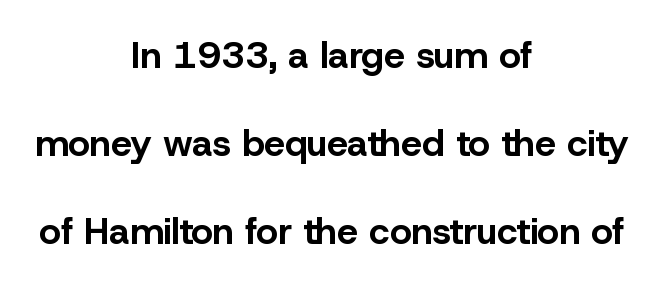
Q: Is the text bold? A: Yes.
Q: Is the text italic (slanted)? A: No, it is upright.
Q: Is the typeface a serif or a sans-serif typeface? A: Sans-serif.
Q: Is the text underlined? A: No.
Q: How is the paragraph aligned? A: Centered.
Q: Is the spacing between letters normal or unusually wide? A: Normal.
Q: Is the spacing between lines tight, normal or loose? A: Loose.
Q: Width (condensed, normal, or wide)? A: Normal.
Q: Stroke contrast? A: Low.
Q: x-height? A: Medium.
Q: Monospaced? A: No.
